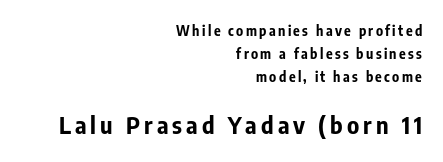
{"italic": "no", "bold": "yes", "underline": "no", "align": "right", "line_spacing": "normal", "line_spacing_ratio": 1.65, "larger_block": "second", "size_ratio": 1.71, "glyph_px": 24}
